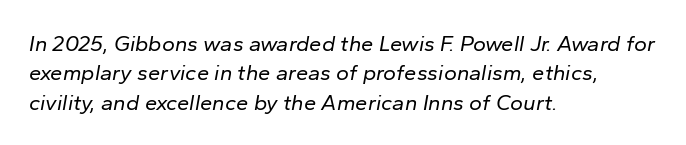
{"italic": "yes", "lean": "right", "slant_degrees": 10, "bold": "no", "underline": "no", "align": "left", "line_spacing": "normal", "line_spacing_ratio": 1.33, "letter_spacing": "normal", "letter_spacing_em": 0.0, "glyph_px": 22}
